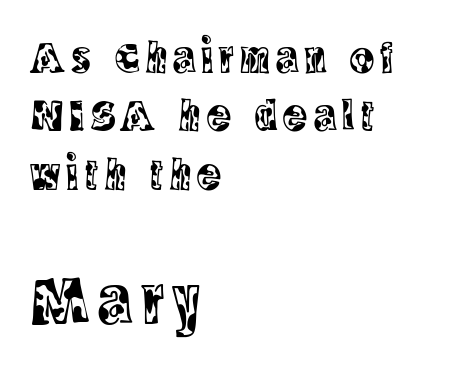
{"serif": "yes", "italic": "no", "width": "condensed", "x_height": "large", "monospaced": "no", "underline": "no", "align": "left", "line_spacing": "normal", "line_spacing_ratio": 1.3, "larger_block": "second", "size_ratio": 1.51, "glyph_px": 68}
